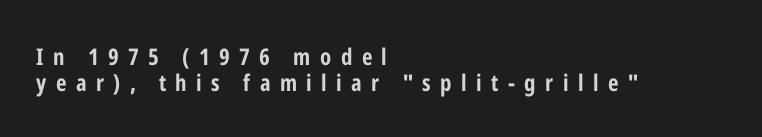
{"italic": "no", "bold": "yes", "underline": "no", "align": "left", "line_spacing": "tight", "line_spacing_ratio": 1.15, "letter_spacing": "wide", "letter_spacing_em": 0.41, "glyph_px": 23}
